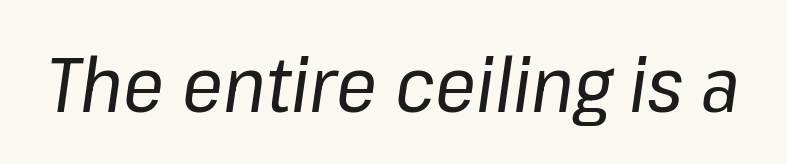
{"italic": "yes", "lean": "right", "slant_degrees": 8, "bold": "no", "weight": "regular", "width": "normal", "stroke_contrast": "low", "x_height": "medium", "monospaced": "no", "underline": "no", "letter_spacing": "normal", "letter_spacing_em": 0.0, "glyph_px": 76}
